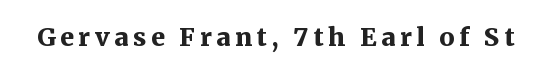
Q: Is the text bold? A: Yes.
Q: Is the text italic (slanted)? A: No, it is upright.
Q: Is the text underlined? A: No.
